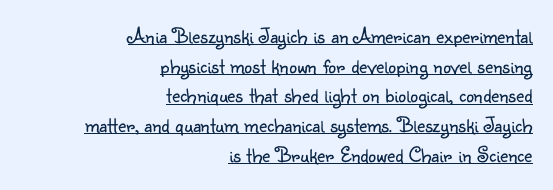
{"italic": "no", "bold": "no", "underline": "yes", "align": "right", "line_spacing": "normal", "line_spacing_ratio": 1.35, "letter_spacing": "normal", "letter_spacing_em": 0.0, "glyph_px": 22}
